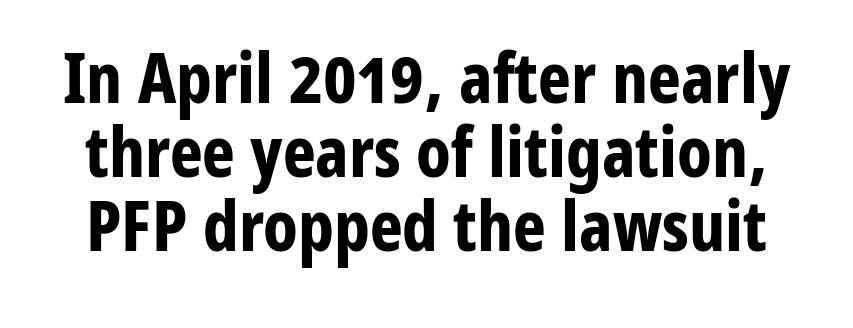
{"serif": "no", "italic": "no", "bold": "yes", "weight": "bold", "width": "condensed", "stroke_contrast": "low", "x_height": "medium", "monospaced": "no", "underline": "no", "line_spacing": "tight", "line_spacing_ratio": 1.06, "letter_spacing": "normal", "letter_spacing_em": 0.0, "glyph_px": 70}
